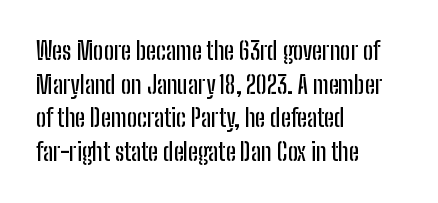
Q: Is the text italic (slanted)? A: No, it is upright.
Q: Is the text underlined? A: No.
Q: How is the paragraph aligned? A: Left-aligned.
Q: Is the spacing between letters normal or unusually wide? A: Normal.
Q: Is the spacing between lines tight, normal or loose? A: Normal.
